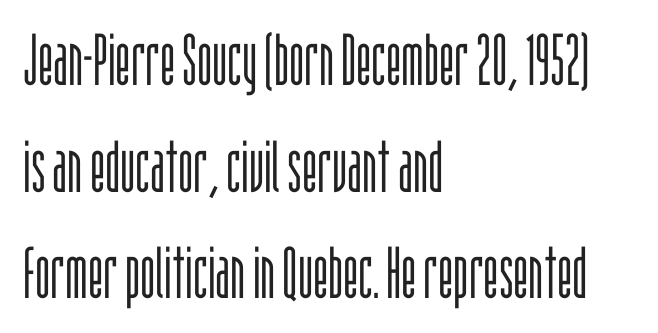
The image shows 72 px light, condensed sans-serif type, upright; set left-aligned, normal line spacing (1.48x), normal letter spacing, not underlined; low stroke contrast and a large x-height.
